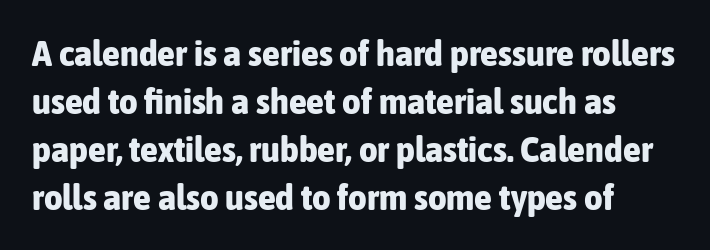
Regarding leading, the lines here are spaced in the standard way. The letters advance in unequal steps, a hallmark of proportional type. Students, this is bold: see how much ink each stroke carries. Words float on clear page, feet unadorned. Students, note that the glyphs here touch the page at normal intervals. Ordinary non-slanted type is in use.
